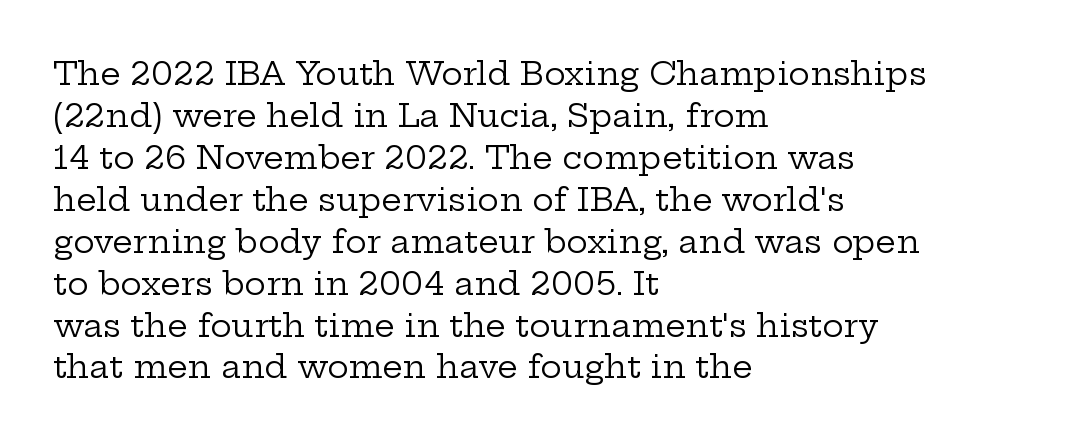
The image shows 32 px regular-weight, wide serif type, upright; set left-aligned, normal line spacing (1.31x), normal letter spacing, not underlined; low stroke contrast and a medium x-height.
